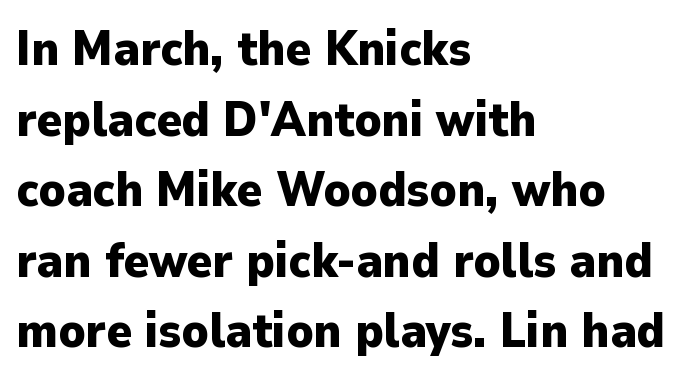
The image shows 48 px heavy sans-serif type, upright; set left-aligned, normal line spacing (1.47x), normal letter spacing, not underlined; low stroke contrast and a medium x-height.
